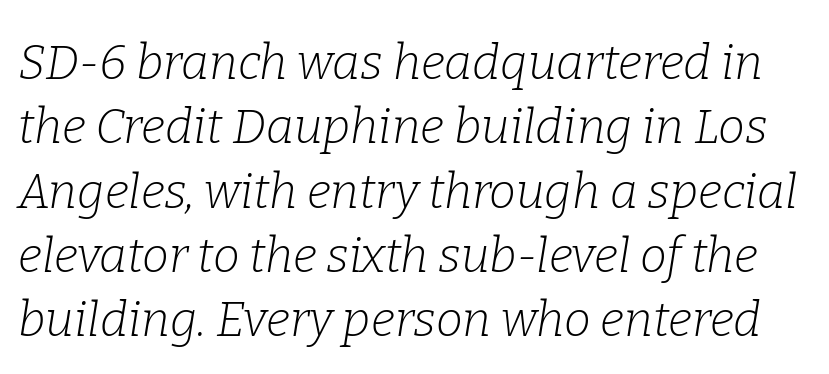
Q: Is the text bold? A: No.
Q: Is the text italic (slanted)? A: Yes, it leans right by about 9 degrees.
Q: Is the typeface a serif or a sans-serif typeface? A: Serif.
Q: Is the text underlined? A: No.
Q: Is the spacing between letters normal or unusually wide? A: Normal.
Q: Is the spacing between lines tight, normal or loose? A: Normal.
Q: Width (condensed, normal, or wide)? A: Normal.
Q: Stroke contrast? A: Low.
Q: x-height? A: Medium.
Q: Monospaced? A: No.
